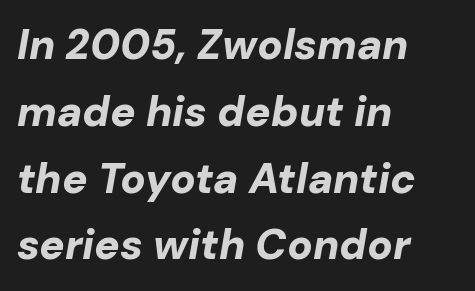
Between one letter and the next there's only the usual sliver of space. Heavy-handed strokes throughout: this text is bold. Check the space under the baseline: it is left empty. The rendering uses natural spacing where letterforms have individual widths.
